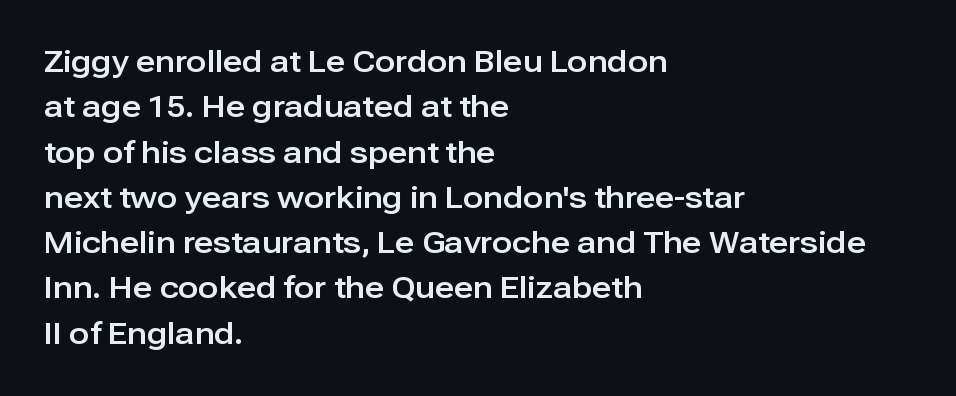
Q: Is the text italic (slanted)? A: No, it is upright.
Q: Is the typeface a serif or a sans-serif typeface? A: Sans-serif.
Q: Is the text underlined? A: No.
Q: How is the paragraph aligned? A: Left-aligned.
Q: Is the spacing between letters normal or unusually wide? A: Normal.
Q: Is the spacing between lines tight, normal or loose? A: Normal.
Q: Width (condensed, normal, or wide)? A: Normal.
Q: Stroke contrast? A: Low.
Q: x-height? A: Medium.
Q: Monospaced? A: No.
